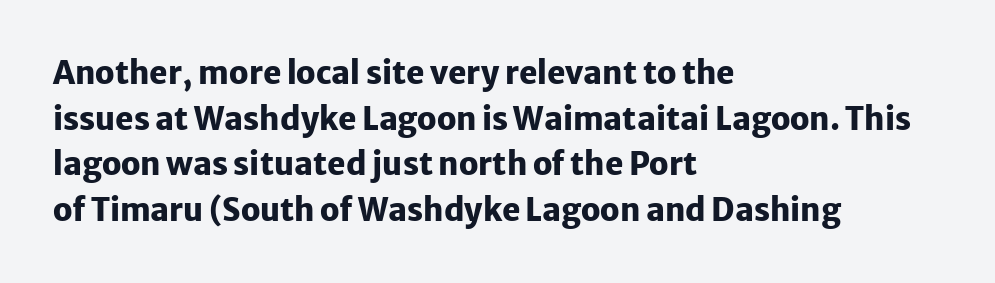
The image shows 31 px heavy sans-serif type, upright; set left-aligned, normal line spacing (1.47x), normal letter spacing, not underlined; low stroke contrast and a medium x-height.
